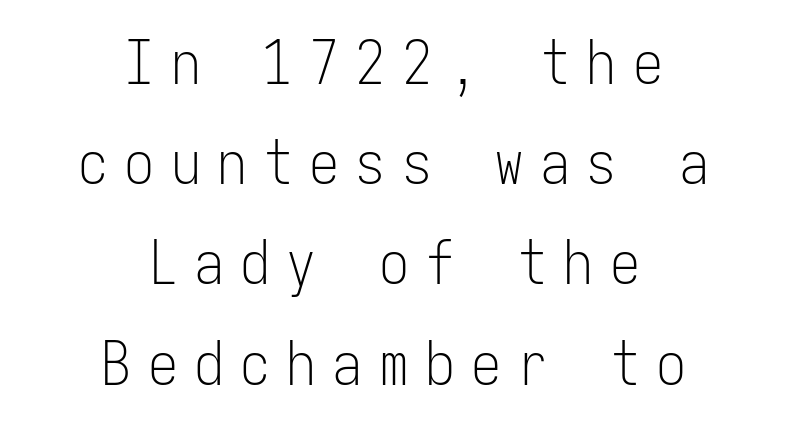
This rendering widens character spacing well past its baseline value. The typeface chosen for these lines omits serifs. Italic? Not at all — the glyphs are vertical. Words float on clear page, feet unadorned. The passage is arranged like a title page — every line centered. Fixed-width glyphs throughout — classic coding-font behaviour.
